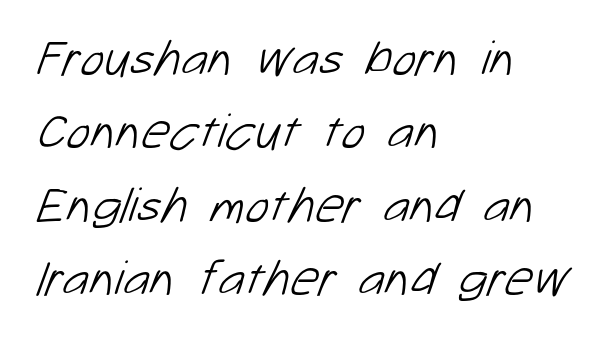
Heaviness? Minimal to ordinary, like unemphasized prose. This rendering employs a face without finishing strokes, i.e., a sans-serif. The passage is arranged the way most books set body copy — flush left. Character widths vary here, with narrow letters taking less room than wide ones.
